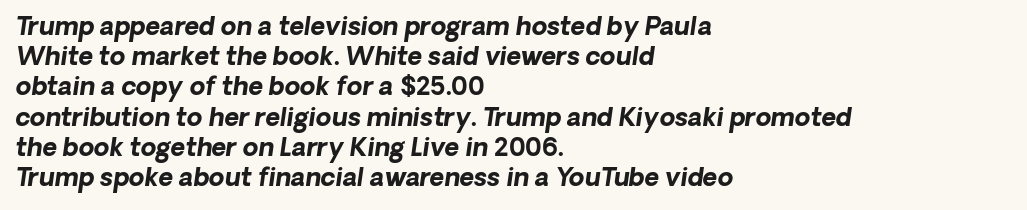
Q: Is the text bold? A: Yes.
Q: Is the text underlined? A: No.
Q: How is the paragraph aligned? A: Left-aligned.
Q: Is the spacing between letters normal or unusually wide? A: Normal.
